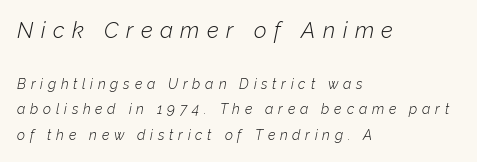
The image shows 22 px text type, italic (leaning right); set left-aligned, line spacing 1.83x, unusually wide letter spacing (+0.34 em), not underlined; the first (top) block is 1.57x larger.
